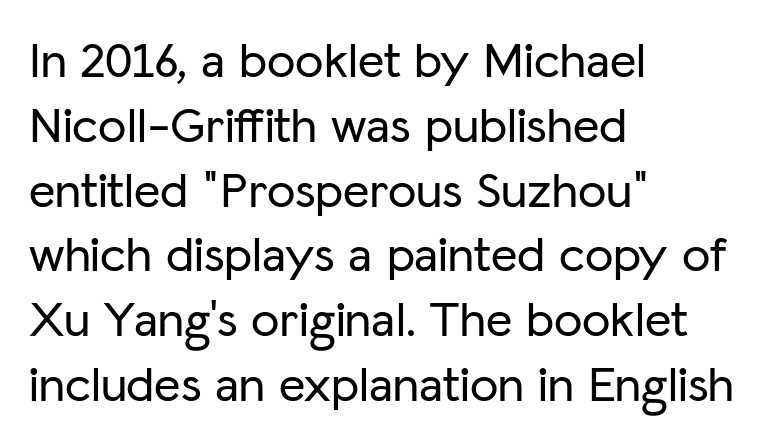
The image shows 51 px sans-serif type, upright; set left-aligned, normal line spacing (1.27x), normal letter spacing, not underlined; low stroke contrast and a medium x-height.
